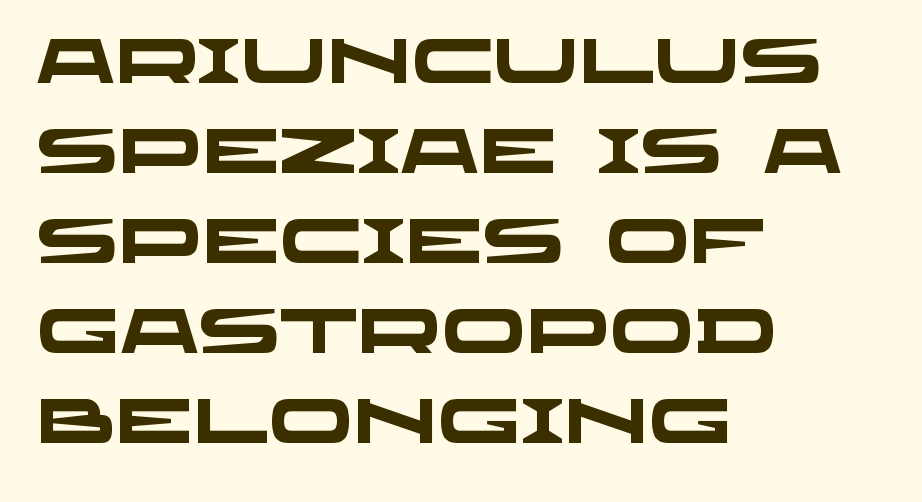
{"serif": "no", "bold": "yes", "weight": "heavy", "width": "wide", "stroke_contrast": "low", "x_height": "large", "monospaced": "no", "underline": "no", "align": "left", "line_spacing": "normal", "line_spacing_ratio": 1.45, "letter_spacing": "normal", "letter_spacing_em": 0.0, "glyph_px": 62}
